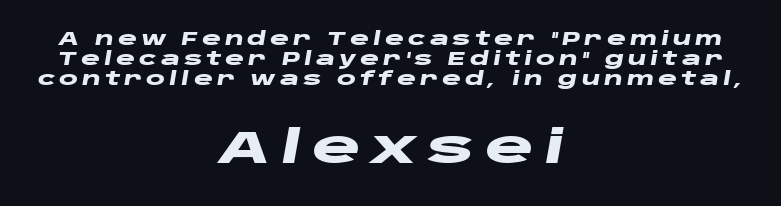
{"italic": "yes", "lean": "right", "slant_degrees": 10, "bold": "yes", "weight": "heavy", "width": "wide", "stroke_contrast": "low", "x_height": "large", "monospaced": "no", "underline": "no", "align": "center", "line_spacing": "tight", "line_spacing_ratio": 1.1, "letter_spacing": "wide", "letter_spacing_em": 0.22, "larger_block": "second", "size_ratio": 2.56, "glyph_px": 46}
